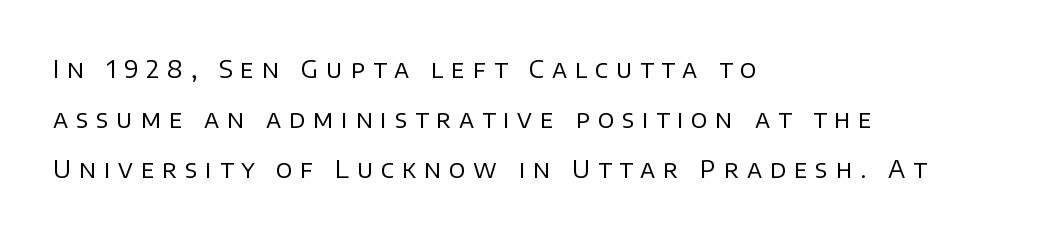
The specimen omits any rule beneath the text block's lines. Students, note that the glyphs here are deliberately spaced far apart. Weight: in the light-to-regular range. Every character sits straight up, as roman type does.
